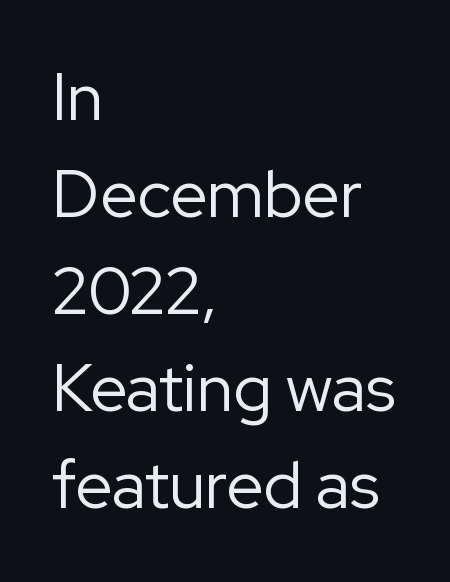
The font family rendered here belongs to the sans-serif group. The lines are quadded left. The strokes are not fattened; the text isn't bold. Baseline-to-baseline distance is the conventional proportion of letter height. The letters sit at their default tracking, neither squeezed nor spread. Posture: straight, roman, zero tilt.
